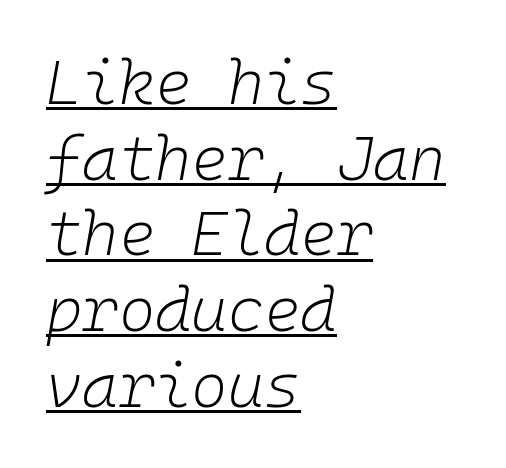
Q: Is the text bold? A: No.
Q: Is the text italic (slanted)? A: Yes, it leans right by about 10 degrees.
Q: Is the text underlined? A: Yes.
Q: How is the paragraph aligned? A: Left-aligned.
Q: Is the spacing between letters normal or unusually wide? A: Normal.
Q: Width (condensed, normal, or wide)? A: Normal.
Q: Stroke contrast? A: Low.
Q: x-height? A: Medium.
Q: Monospaced? A: Yes.
